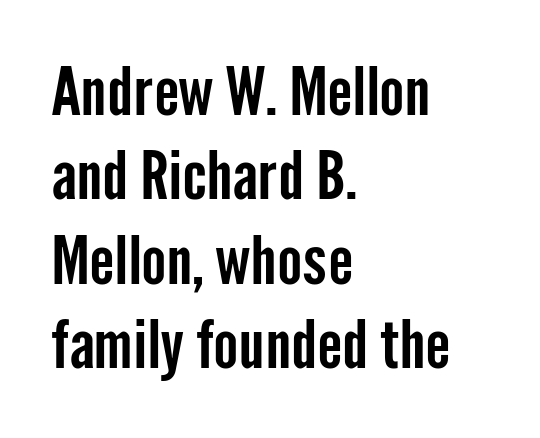
The baseline area is clear. In terms of letterform style, serifs are entirely absent. Line starts are locked; line ends wander. Default kerning and tracking; the words read as compact shapes. The leading is moderate, giving the passage an even texture.
